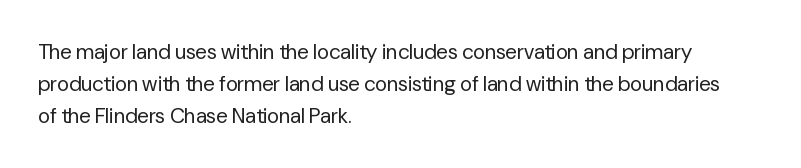
Vertical strokes here are truly vertical. The paragraph has a hard left edge and a soft right edge. The rendering uses a moderate line-height, typical for paragraphs. The cut favours lightness, reaching ordinary text weight at its darkest.
